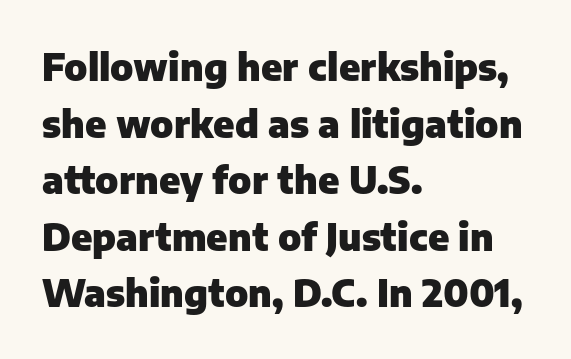
Q: Is the text bold? A: Yes.
Q: Is the text italic (slanted)? A: No, it is upright.
Q: Is the typeface a serif or a sans-serif typeface? A: Sans-serif.
Q: Is the text underlined? A: No.
Q: How is the paragraph aligned? A: Left-aligned.
Q: Is the spacing between letters normal or unusually wide? A: Normal.
Q: Is the spacing between lines tight, normal or loose? A: Normal.
Q: Width (condensed, normal, or wide)? A: Normal.
Q: Stroke contrast? A: Low.
Q: x-height? A: Medium.
Q: Monospaced? A: No.
